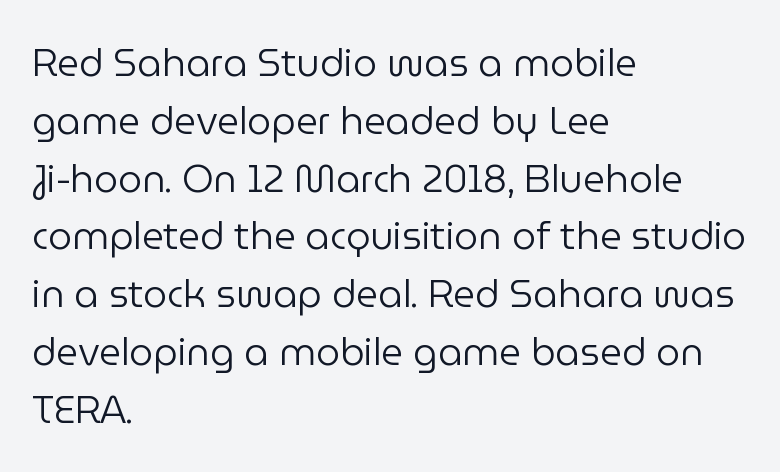
Q: Is the text bold? A: No.
Q: Is the text italic (slanted)? A: No, it is upright.
Q: Is the typeface a serif or a sans-serif typeface? A: Sans-serif.
Q: Is the text underlined? A: No.
Q: How is the paragraph aligned? A: Left-aligned.
Q: Is the spacing between letters normal or unusually wide? A: Normal.
Q: Is the spacing between lines tight, normal or loose? A: Normal.
Q: Width (condensed, normal, or wide)? A: Normal.
Q: Stroke contrast? A: Low.
Q: x-height? A: Medium.
Q: Monospaced? A: No.
